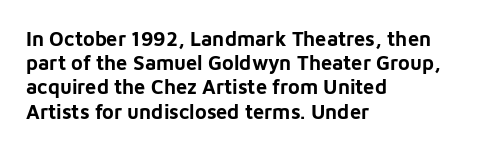
{"italic": "no", "bold": "yes", "underline": "no", "align": "left", "line_spacing_ratio": 1.21, "letter_spacing": "normal", "letter_spacing_em": 0.0, "glyph_px": 20}
